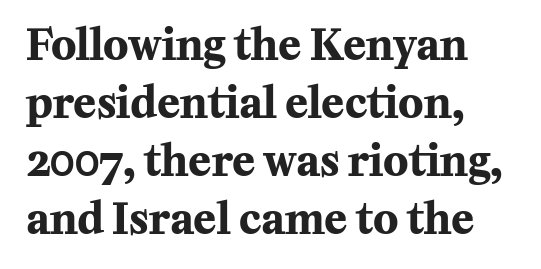
Horizontal alignment here is leftward, the default for most running prose. Each word holds together tightly as a unit, with standard inter-letter gaps. Descender tails drop into unmarked territory. The leading is moderate, giving the passage an even texture.
